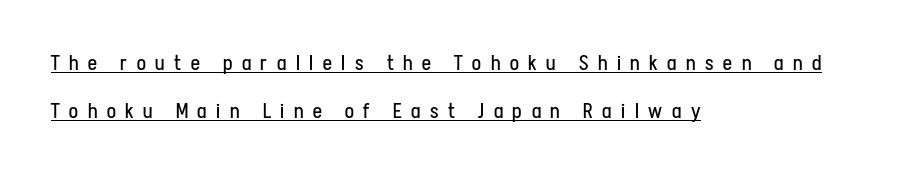
The image shows 21 px text type, upright; set left-aligned, loose line spacing (2.28x), unusually wide letter spacing (+0.46 em), underlined.
